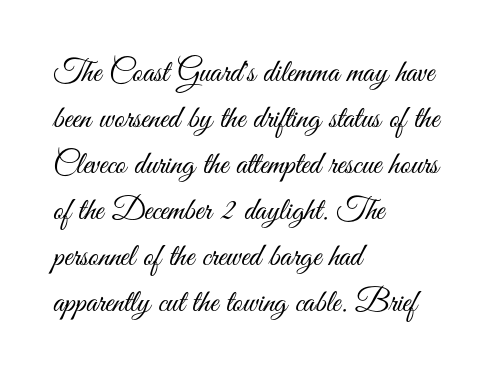
The image shows 32 px light, condensed sans-serif type; set left-aligned, normal line spacing (1.44x), normal letter spacing, not underlined; medium stroke contrast and a small x-height.
